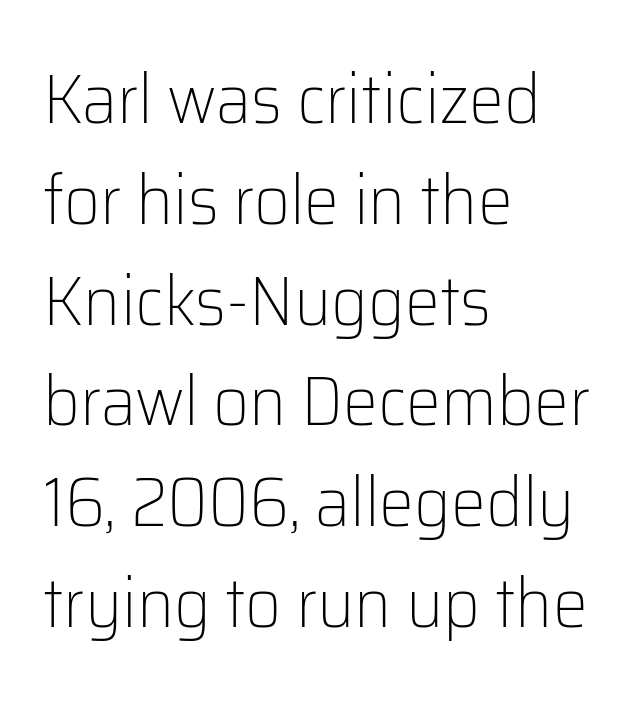
The image shows 70 px light sans-serif type, upright; set left-aligned, normal line spacing (1.44x), normal letter spacing, not underlined; low stroke contrast and a medium x-height.
